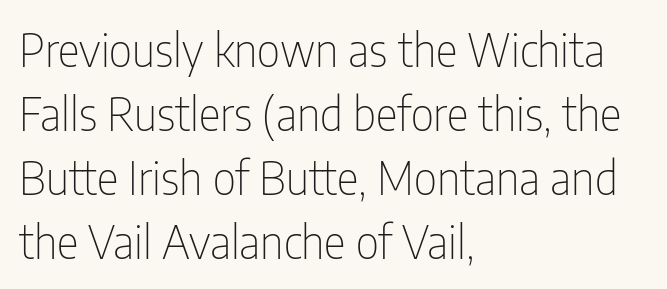
Q: Is the text bold? A: No.
Q: Is the text italic (slanted)? A: No, it is upright.
Q: Is the typeface a serif or a sans-serif typeface? A: Sans-serif.
Q: Is the text underlined? A: No.
Q: How is the paragraph aligned? A: Left-aligned.
Q: Is the spacing between letters normal or unusually wide? A: Normal.
Q: Is the spacing between lines tight, normal or loose? A: Normal.
Q: Width (condensed, normal, or wide)? A: Condensed.
Q: Stroke contrast? A: Low.
Q: x-height? A: Medium.
Q: Monospaced? A: No.
